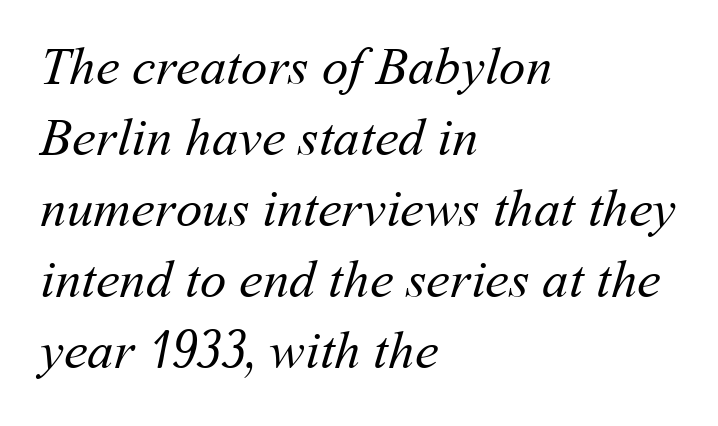
The image shows 53 px regular-weight type; set left-aligned, normal line spacing (1.34x), normal letter spacing, not underlined; medium stroke contrast and a medium x-height.
